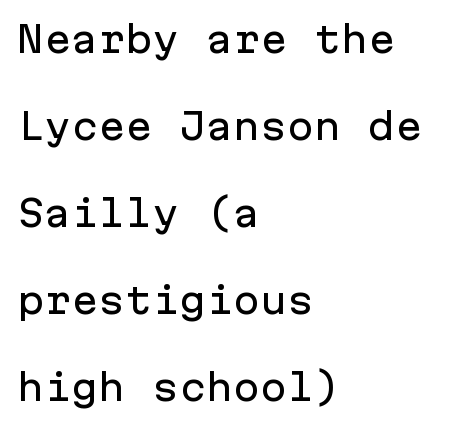
Rule under the text: the space is simply empty. The line texture is even and compact thanks to regular tracking. Font category for this specimen: sans-serif. These lines are rendered in a fixed-pitch font. Vertical spacing — loose.
